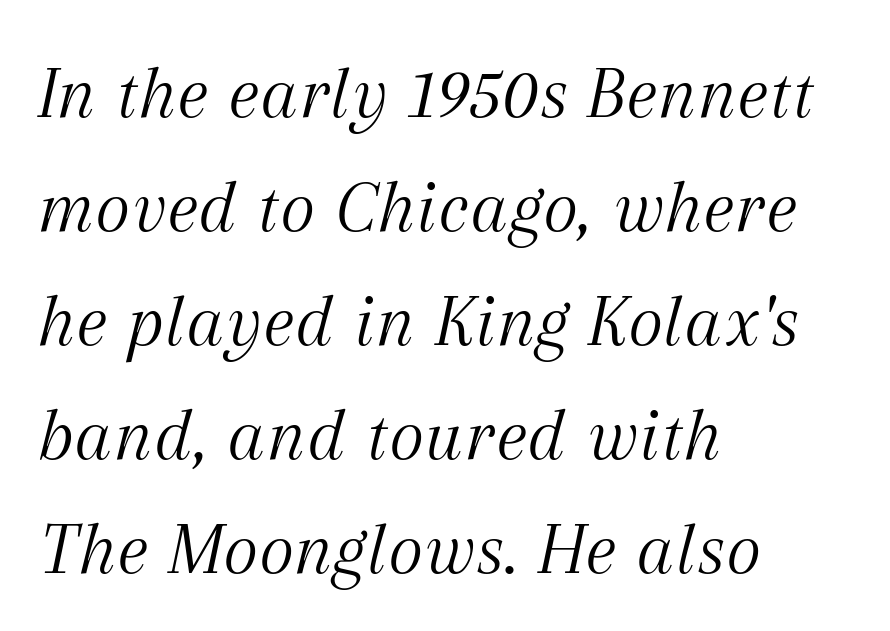
The image shows 76 px light serif type, italic (leaning right); set left-aligned, normal line spacing (1.5x), normal letter spacing, not underlined; medium stroke contrast and a medium x-height.
